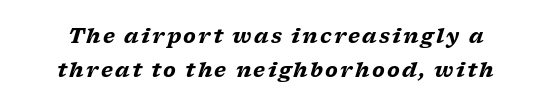
{"italic": "yes", "lean": "right", "slant_degrees": 17, "bold": "yes", "underline": "no", "line_spacing": "normal", "line_spacing_ratio": 1.68, "glyph_px": 20}
